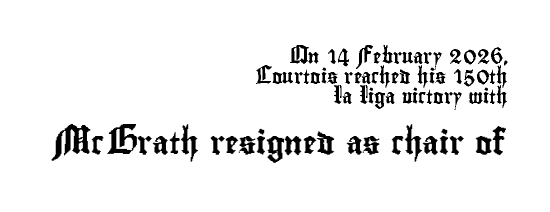
The image shows 23 px text type, upright; set right-aligned, normal line spacing (1.43x), normal letter spacing, not underlined; the second (bottom) block is 1.64x larger.
